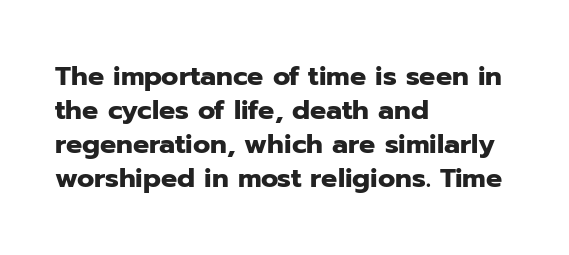
Does the weight exceed regular? Yes, all the way to bold. Short note: letters normally spaced. The space beneath each line is pristine and unruled. The typesetter chose a ragged-right arrangement here. Posture: vertical. The passage shown stacks its lines at a standard gap.
